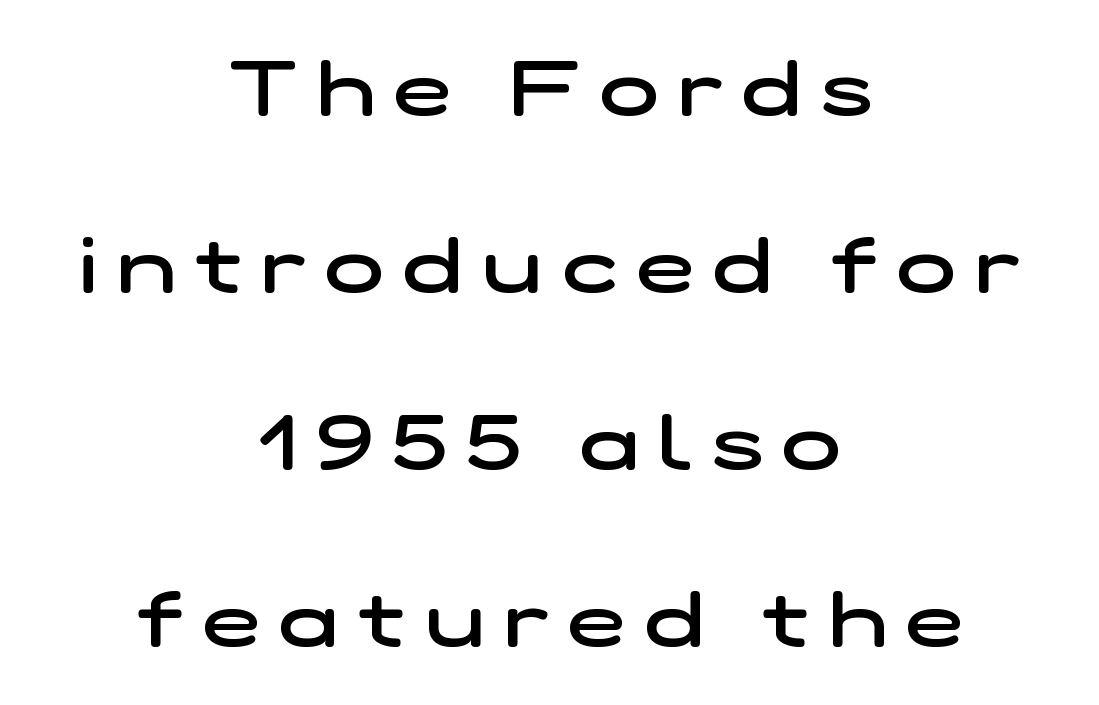
The image shows 78 px semibold, wide sans-serif type; set centered, loose line spacing (2.27x), unusually wide letter spacing (+0.25 em), not underlined; low stroke contrast and a medium x-height.
